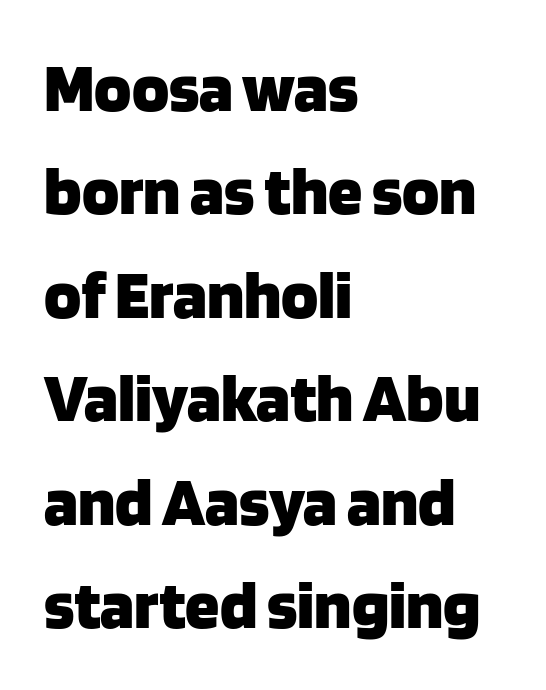
{"serif": "no", "italic": "no", "bold": "yes", "weight": "heavy", "width": "normal", "stroke_contrast": "low", "x_height": "large", "monospaced": "no", "underline": "no", "align": "left", "line_spacing": "normal", "line_spacing_ratio": 1.5, "letter_spacing": "normal", "letter_spacing_em": 0.0, "glyph_px": 69}
